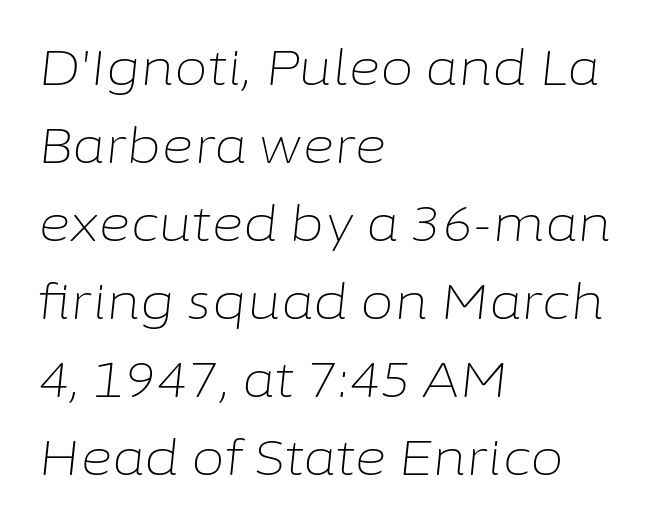
You could not count columns in this text — the font is proportionally spaced. The typesetter chose a ragged-right arrangement here. Type without underlining. The rendering uses a moderate line-height, typical for paragraphs.
